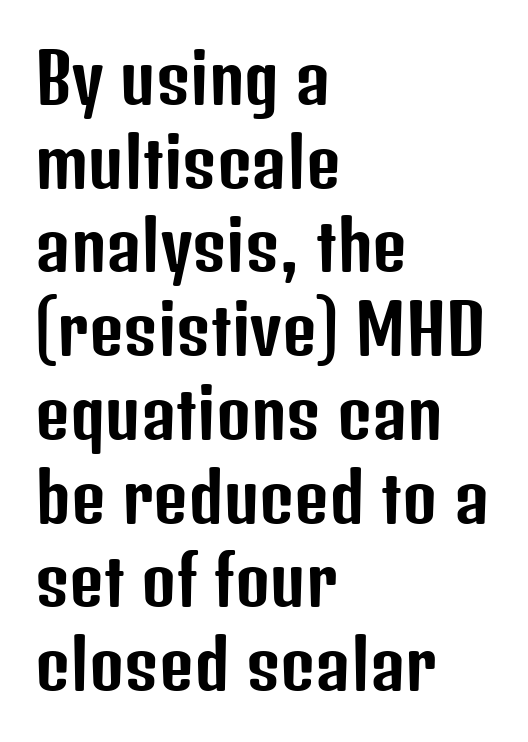
{"serif": "no", "italic": "no", "width": "condensed", "stroke_contrast": "low", "x_height": "medium", "monospaced": "no", "underline": "no", "align": "left", "line_spacing": "normal", "line_spacing_ratio": 1.25, "letter_spacing": "normal", "letter_spacing_em": 0.0, "glyph_px": 67}
